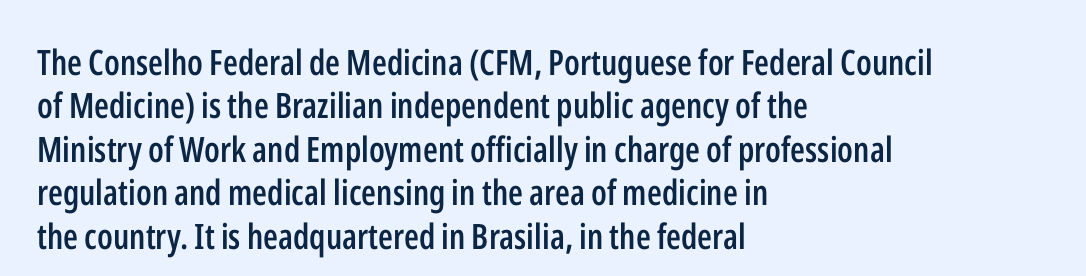
The image shows 35 px semibold, condensed sans-serif type, upright; set left-aligned, line spacing 1.24x, normal letter spacing, not underlined; low stroke contrast and a medium x-height.
